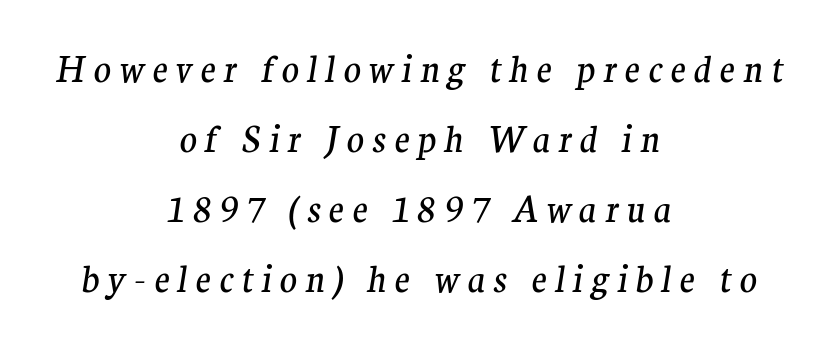
Q: Is the text bold? A: No.
Q: Is the text italic (slanted)? A: Yes, it leans right by about 9 degrees.
Q: Is the typeface a serif or a sans-serif typeface? A: Serif.
Q: Is the text underlined? A: No.
Q: How is the paragraph aligned? A: Centered.
Q: Is the spacing between letters normal or unusually wide? A: Unusually wide.
Q: Is the spacing between lines tight, normal or loose? A: Loose.
Q: Width (condensed, normal, or wide)? A: Normal.
Q: Stroke contrast? A: Medium.
Q: x-height? A: Medium.
Q: Monospaced? A: No.
